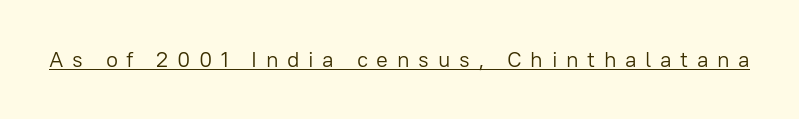
{"italic": "no", "bold": "no", "underline": "yes", "letter_spacing": "wide", "letter_spacing_em": 0.39, "glyph_px": 22}
